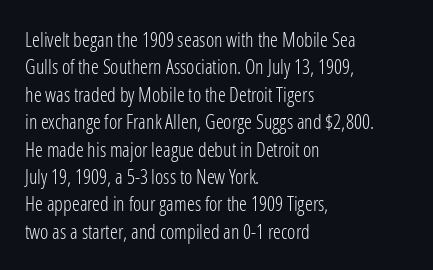
Caption: standard tracking, unaltered. Alignment: flush left. Line spacing here is normal. Weight: not bold — regular or lighter.
